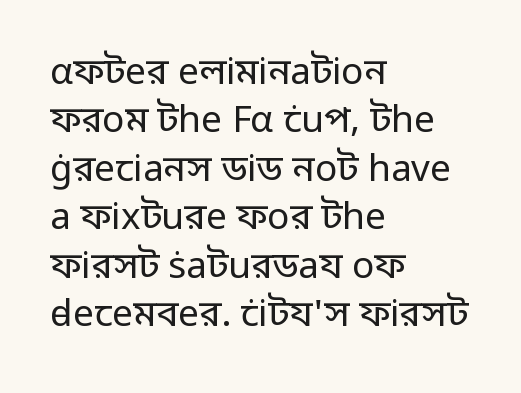
{"serif": "no", "italic": "no", "bold": "no", "weight": "regular", "width": "normal", "stroke_contrast": "low", "x_height": "medium", "monospaced": "no", "underline": "no", "align": "left", "line_spacing": "normal", "line_spacing_ratio": 1.31, "letter_spacing": "normal", "letter_spacing_em": 0.0, "glyph_px": 37}
